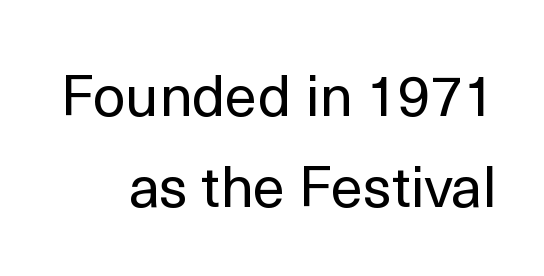
{"serif": "no", "italic": "no", "bold": "no", "weight": "regular", "width": "normal", "x_height": "medium", "monospaced": "no", "underline": "no", "line_spacing": "normal", "line_spacing_ratio": 1.57, "letter_spacing": "normal", "letter_spacing_em": 0.0, "glyph_px": 58}
